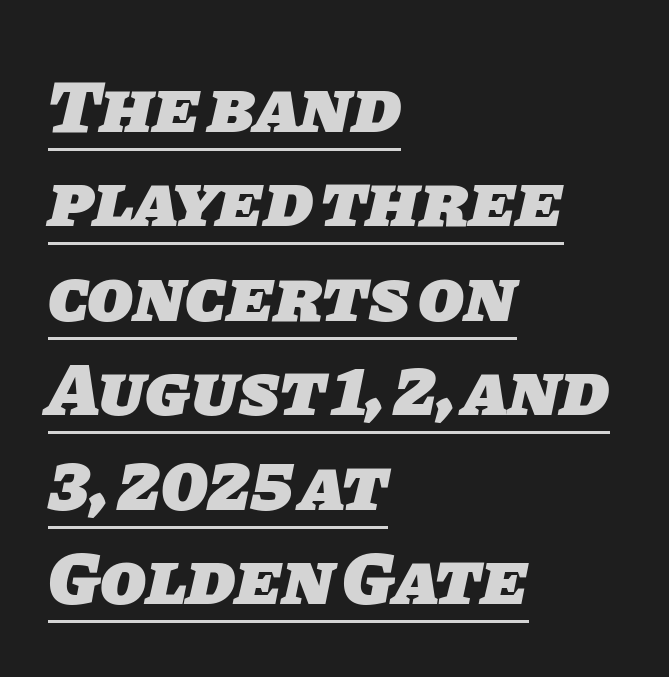
What decoration does the sample have? An underline. Line beginnings align vertically; line endings do not. The letterforms sit shoulder to shoulder at normal distance.
